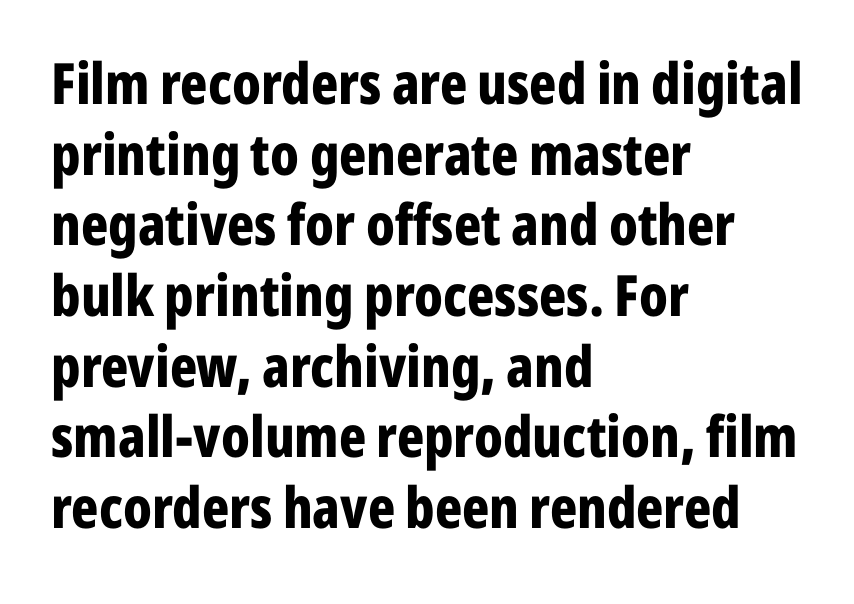
Q: Is the text bold? A: Yes.
Q: Is the text italic (slanted)? A: No, it is upright.
Q: Is the typeface a serif or a sans-serif typeface? A: Sans-serif.
Q: Is the text underlined? A: No.
Q: How is the paragraph aligned? A: Left-aligned.
Q: Is the spacing between letters normal or unusually wide? A: Normal.
Q: Width (condensed, normal, or wide)? A: Condensed.
Q: Stroke contrast? A: Low.
Q: x-height? A: Medium.
Q: Monospaced? A: No.
